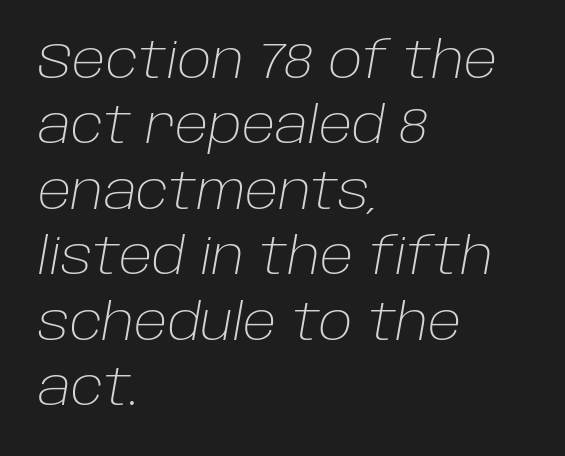
The image shows 50 px light type, italic (leaning right); set left-aligned, normal line spacing (1.31x), normal letter spacing, not underlined; low stroke contrast and a large x-height.
